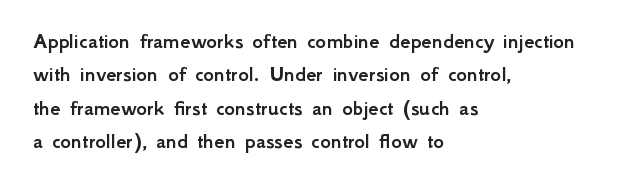
{"italic": "no", "underline": "no", "align": "left", "line_spacing": "normal", "line_spacing_ratio": 1.45, "letter_spacing": "normal", "letter_spacing_em": 0.0, "glyph_px": 23}
